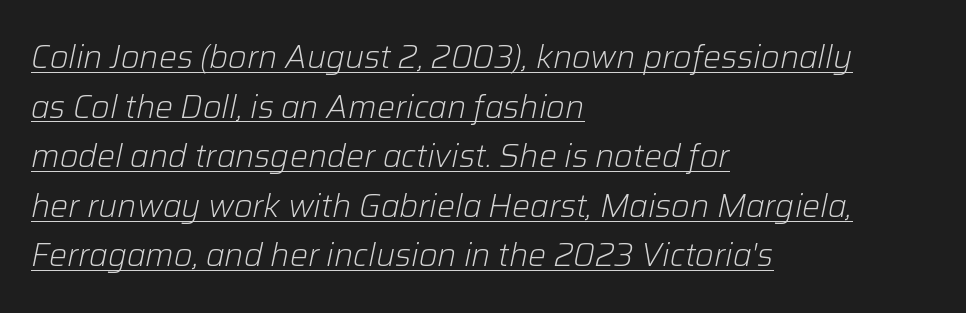
Check the space under the baseline: a stroke is drawn there. Style check: oblique. Visually the block forms a straight wall on the left and a jagged coastline on the right. Honestly, the letter spacing is just normal — you wouldn't notice it. Proportional: the letters do not fall into vertical columns.
